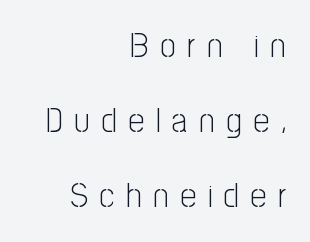
The image shows 35 px light, condensed sans-serif type, upright; set right-aligned, loose line spacing (2.14x), unusually wide letter spacing (+0.33 em), not underlined; low stroke contrast and a medium x-height.
